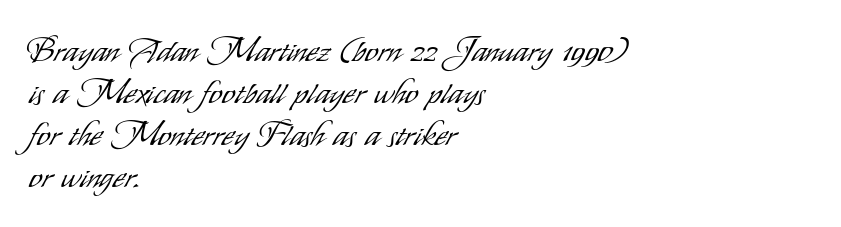
Character widths vary here, with narrow letters taking less room than wide ones. The passage is arranged the way most books set body copy — flush left. Anything drawn beneath the words? Only blank space. This rendering employs a face without finishing strokes, i.e., a sans-serif. Summary of vertical rhythm: regular, with standard interline spacing.
